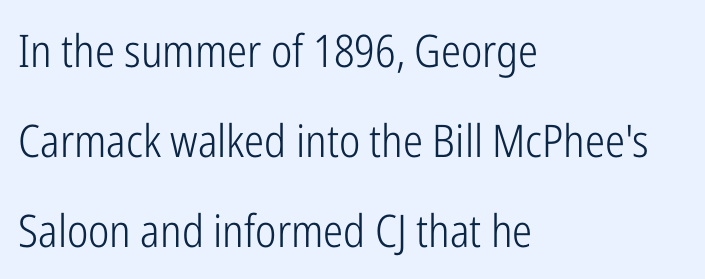
The image shows 45 px light, condensed sans-serif type, upright; set left-aligned, loose line spacing (2.0x), normal letter spacing, not underlined; low stroke contrast and a medium x-height.
